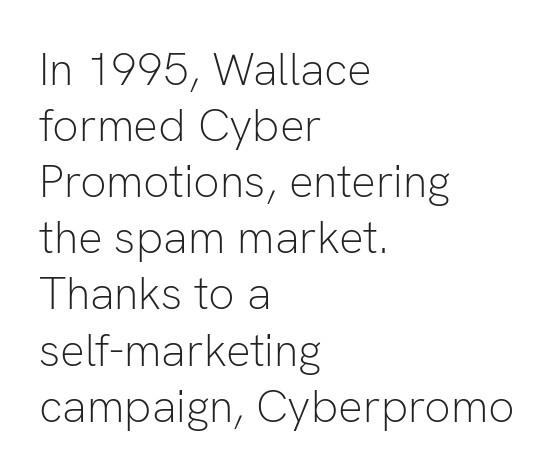
The image shows 46 px light sans-serif type, upright; set left-aligned, line spacing 1.22x, normal letter spacing, not underlined; low stroke contrast and a medium x-height.
